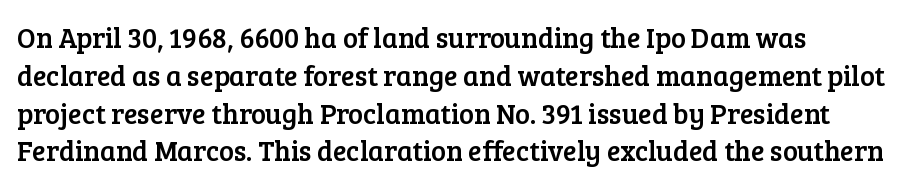
The image shows 28 px serif type, upright; set left-aligned, normal line spacing (1.35x), normal letter spacing, not underlined; low stroke contrast and a medium x-height.
